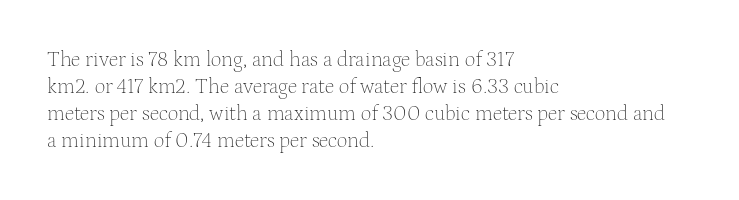
{"italic": "no", "bold": "no", "underline": "no", "align": "left", "line_spacing": "normal", "line_spacing_ratio": 1.28, "letter_spacing": "normal", "letter_spacing_em": 0.0, "glyph_px": 21}
